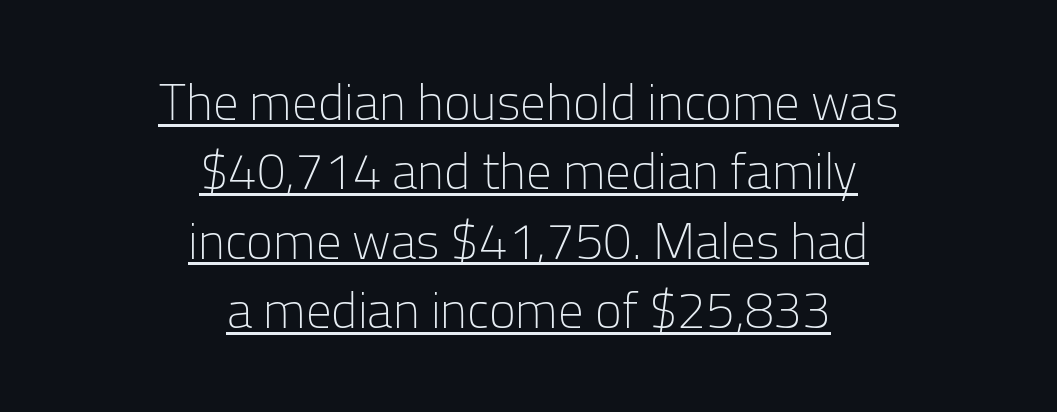
Does the type have serifs? No, each stem ends abruptly. Stems here are at most as thick as an everyday book face. Does extra space separate the letters? No, they use regular spacing. Reading down the column, the eye jumps a familiar distance to each next line. The passage is arranged like a title page — every line centered. Proportional: the letters do not fall into vertical columns.
